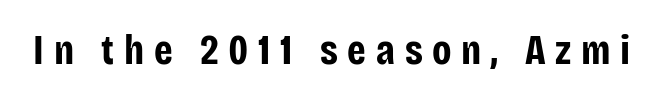
{"serif": "no", "italic": "no", "bold": "yes", "weight": "bold", "width": "condensed", "stroke_contrast": "low", "x_height": "large", "monospaced": "no", "underline": "no", "letter_spacing": "wide", "letter_spacing_em": 0.23, "glyph_px": 42}
